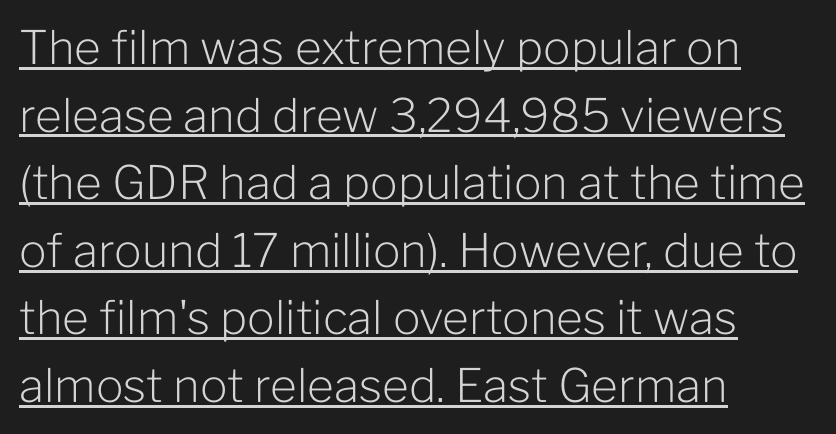
Proportional: the letters do not fall into vertical columns. Is there an underline? Yes — a line sits under the letters. Leading matches the norm, producing a regular column. The rag falls on the right side of this text block. Nope, no serifs anywhere on these letters. Counters stay open thanks to moderate or lighter strokes.
